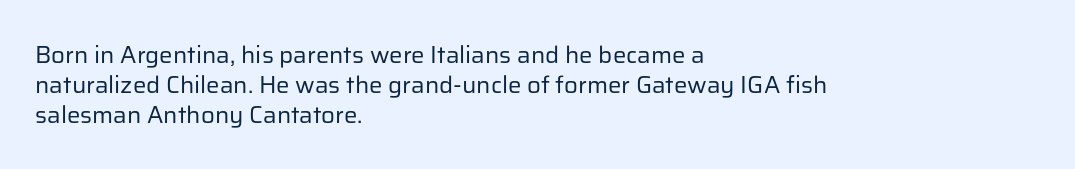
Q: Is the text bold? A: No.
Q: Is the text italic (slanted)? A: No, it is upright.
Q: Is the text underlined? A: No.
Q: How is the paragraph aligned? A: Left-aligned.
Q: Is the spacing between letters normal or unusually wide? A: Normal.
Q: Is the spacing between lines tight, normal or loose? A: Normal.
